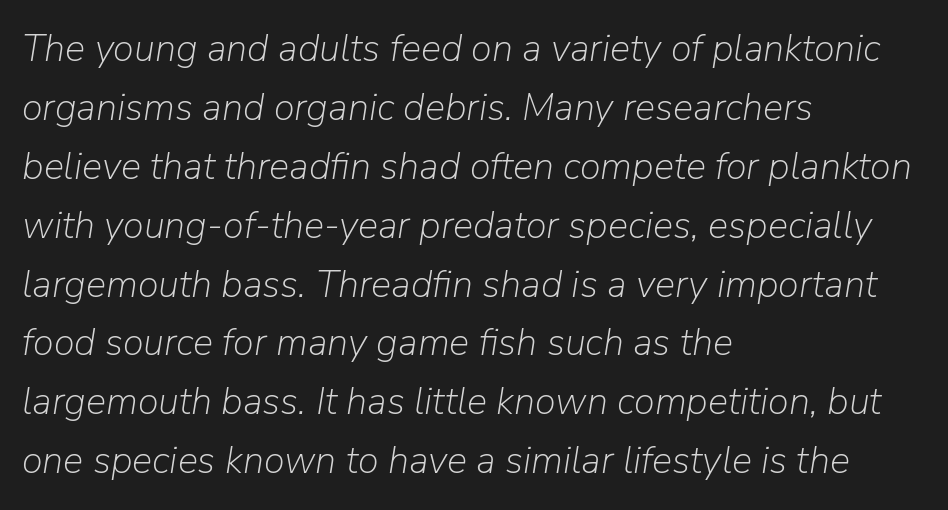
Q: Is the text bold? A: No.
Q: Is the text italic (slanted)? A: Yes, it leans right by about 9 degrees.
Q: Is the text underlined? A: No.
Q: How is the paragraph aligned? A: Left-aligned.
Q: Is the spacing between letters normal or unusually wide? A: Normal.
Q: Is the spacing between lines tight, normal or loose? A: Normal.
Q: Width (condensed, normal, or wide)? A: Normal.
Q: Stroke contrast? A: Low.
Q: x-height? A: Medium.
Q: Monospaced? A: No.
